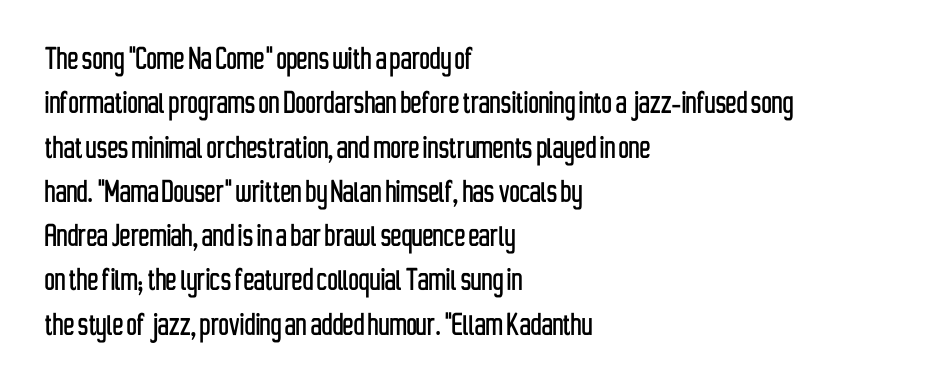
{"serif": "no", "italic": "no", "width": "condensed", "stroke_contrast": "low", "x_height": "medium", "monospaced": "no", "underline": "no", "align": "left", "line_spacing_ratio": 1.23, "letter_spacing": "normal", "letter_spacing_em": 0.0, "glyph_px": 36}
